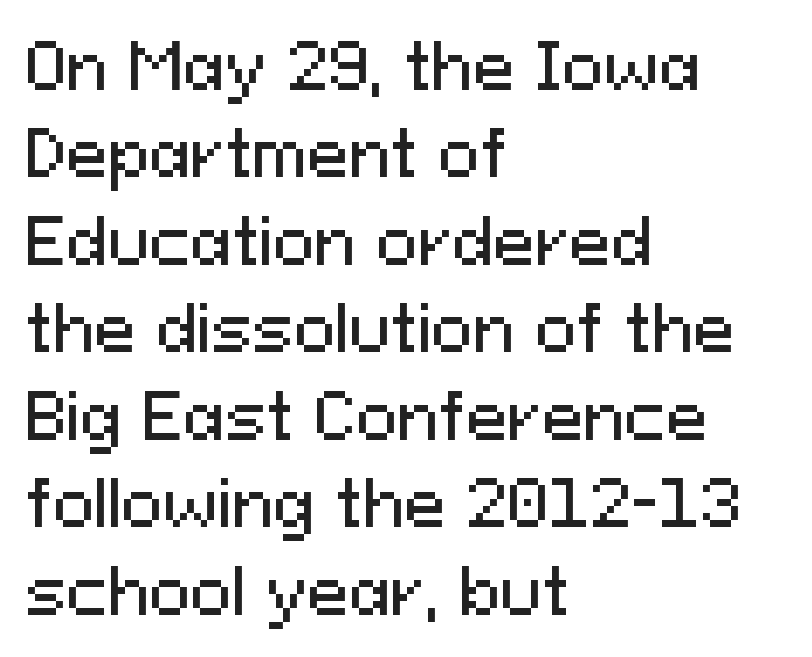
{"serif": "no", "italic": "no", "width": "normal", "stroke_contrast": "medium", "x_height": "medium", "monospaced": "no", "underline": "no", "align": "left", "line_spacing": "normal", "line_spacing_ratio": 1.41, "letter_spacing": "normal", "letter_spacing_em": 0.0, "glyph_px": 62}
